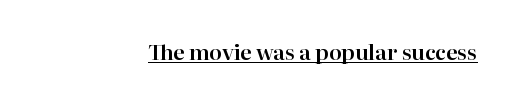
{"italic": "no", "underline": "yes", "align": "right", "letter_spacing": "normal", "letter_spacing_em": 0.0, "glyph_px": 21}
